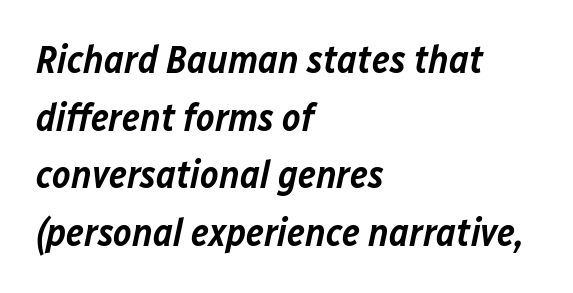
The image shows 39 px semibold type, italic (leaning right); set left-aligned, normal line spacing (1.48x), normal letter spacing, not underlined; low stroke contrast and a medium x-height.
